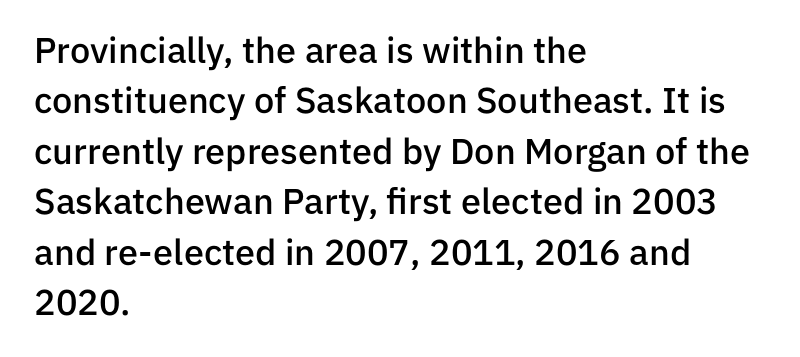
{"serif": "no", "italic": "no", "bold": "semi", "weight": "semibold", "width": "normal", "stroke_contrast": "low", "x_height": "medium", "monospaced": "no", "underline": "no", "align": "left", "line_spacing": "normal", "line_spacing_ratio": 1.4, "letter_spacing": "normal", "letter_spacing_em": 0.0, "glyph_px": 36}
